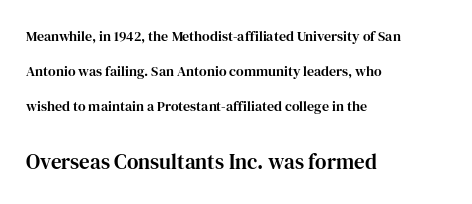
{"italic": "no", "underline": "no", "align": "left", "line_spacing": "loose", "line_spacing_ratio": 2.49, "letter_spacing": "normal", "letter_spacing_em": 0.0, "larger_block": "second", "size_ratio": 1.5, "glyph_px": 21}
